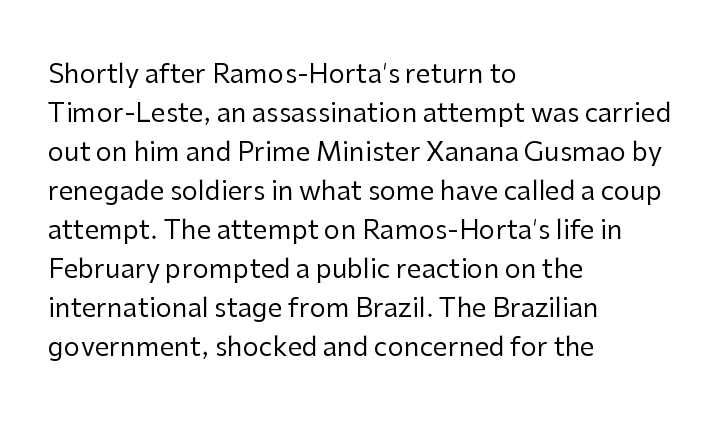
{"italic": "no", "bold": "no", "underline": "no", "align": "left", "line_spacing": "normal", "line_spacing_ratio": 1.5, "letter_spacing": "normal", "letter_spacing_em": 0.0, "glyph_px": 26}
